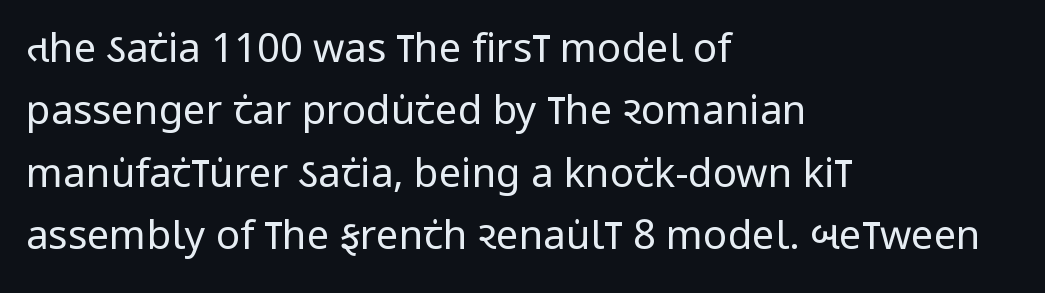
Q: Is the text bold? A: No.
Q: Is the text italic (slanted)? A: No, it is upright.
Q: Is the typeface a serif or a sans-serif typeface? A: Sans-serif.
Q: Is the text underlined? A: No.
Q: How is the paragraph aligned? A: Left-aligned.
Q: Is the spacing between letters normal or unusually wide? A: Normal.
Q: Is the spacing between lines tight, normal or loose? A: Normal.
Q: Width (condensed, normal, or wide)? A: Condensed.
Q: Stroke contrast? A: Low.
Q: x-height? A: Large.
Q: Monospaced? A: No.
